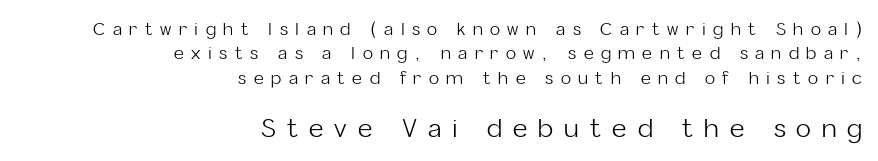
The type sits square on the baseline with zero lean. The second block has been scaled up relative to the first. The designer left line spacing at the default. Each word looks stretched out because of the extra space between its letters. The strokes are not fattened; the text isn't bold. This rendering uses right alignment, leaving the left contour irregular.
